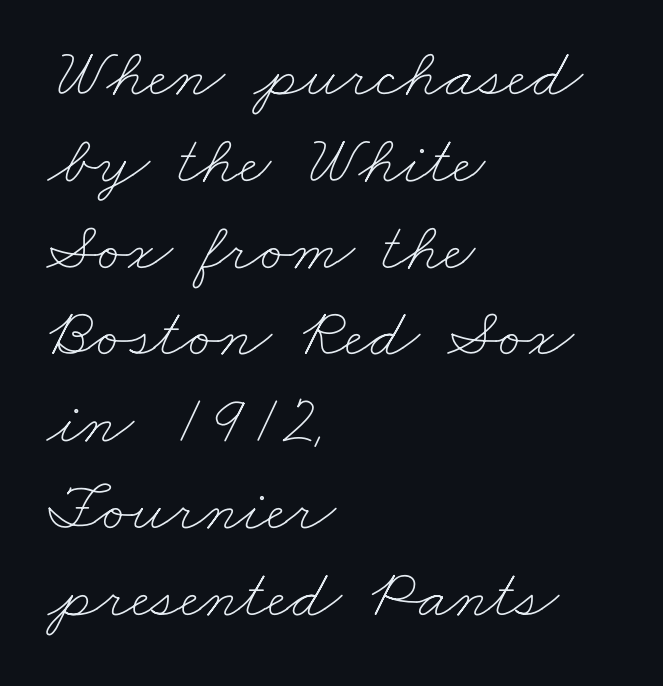
The image shows 70 px thin, wide type; set left-aligned, line spacing 1.24x, normal letter spacing, not underlined; low stroke contrast and a small x-height.
